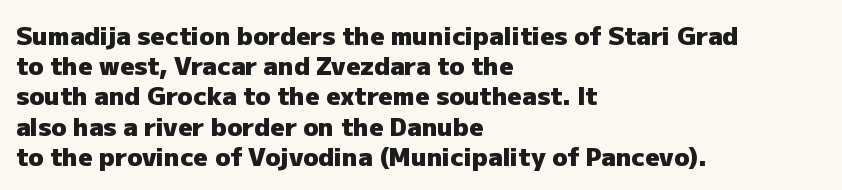
Q: Is the text bold? A: Yes.
Q: Is the text italic (slanted)? A: No, it is upright.
Q: Is the text underlined? A: No.
Q: How is the paragraph aligned? A: Left-aligned.
Q: Is the spacing between letters normal or unusually wide? A: Normal.
